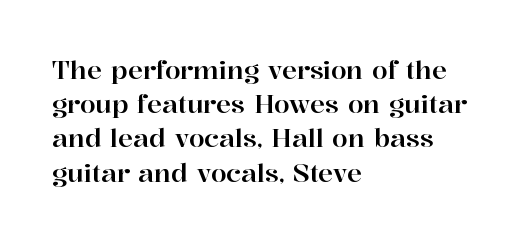
The lettering holds an erect, upright posture throughout. Nobody drew a line under any word here. This rendering uses left alignment, leaving the right contour irregular. Each new line begins a customary step beneath the previous one. Students, note that the glyphs here touch the page at normal intervals.
